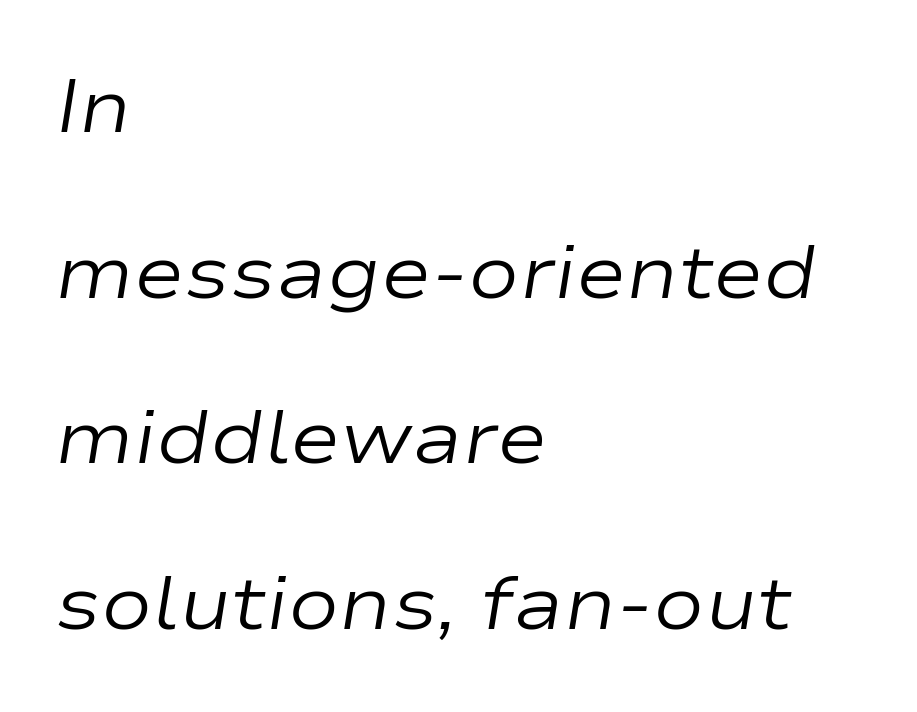
The image shows 76 px regular-weight, wide type, italic (leaning right); set left-aligned, loose line spacing (2.18x), normal letter spacing, not underlined; low stroke contrast and a medium x-height.
